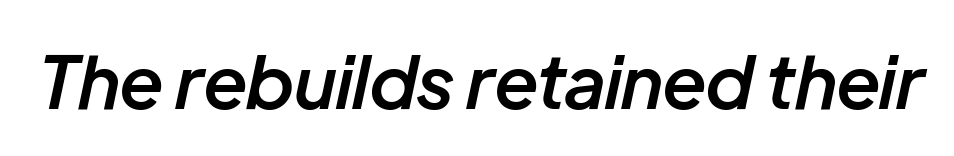
{"italic": "yes", "lean": "right", "slant_degrees": 12, "bold": "semi", "weight": "semibold", "width": "normal", "stroke_contrast": "low", "x_height": "medium", "monospaced": "no", "underline": "no", "letter_spacing": "normal", "letter_spacing_em": 0.0, "glyph_px": 73}
